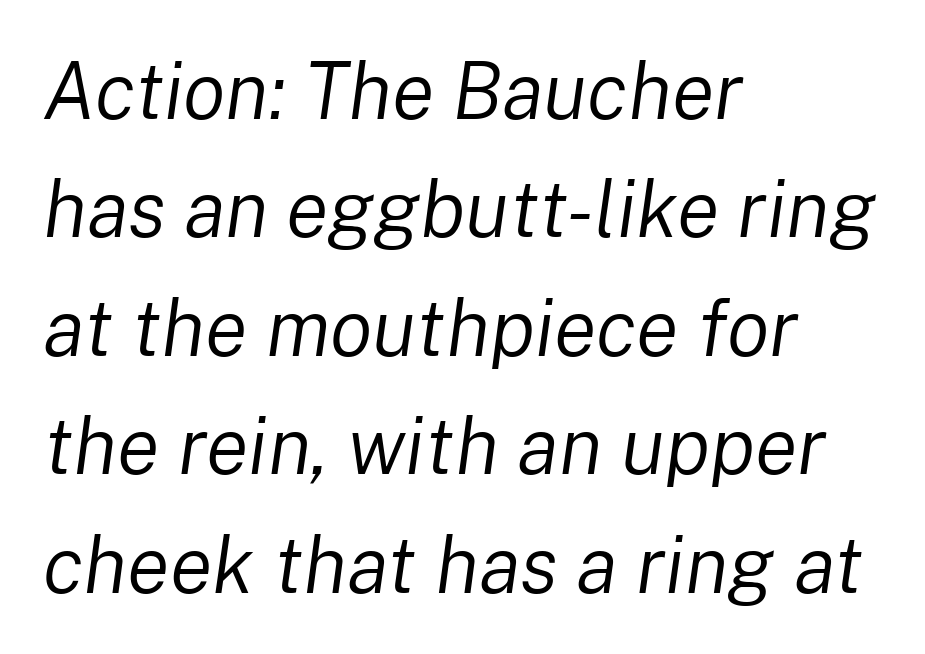
{"italic": "yes", "lean": "right", "slant_degrees": 8, "bold": "no", "weight": "regular", "width": "normal", "stroke_contrast": "low", "x_height": "medium", "monospaced": "no", "underline": "no", "align": "left", "line_spacing": "normal", "line_spacing_ratio": 1.5, "letter_spacing": "normal", "letter_spacing_em": 0.0, "glyph_px": 79}
